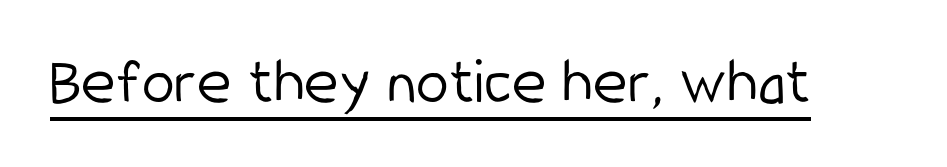
{"serif": "no", "italic": "no", "bold": "no", "weight": "light", "width": "condensed", "stroke_contrast": "low", "x_height": "medium", "monospaced": "no", "underline": "yes", "letter_spacing": "normal", "letter_spacing_em": 0.0, "glyph_px": 66}
